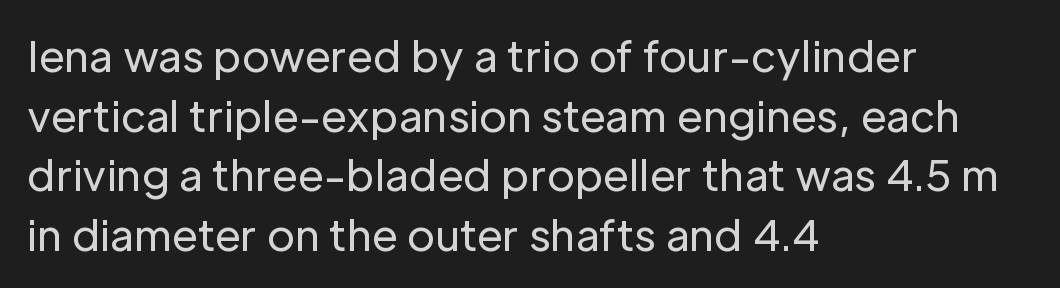
Q: Is the text bold? A: No.
Q: Is the text italic (slanted)? A: No, it is upright.
Q: Is the typeface a serif or a sans-serif typeface? A: Sans-serif.
Q: Is the text underlined? A: No.
Q: How is the paragraph aligned? A: Left-aligned.
Q: Is the spacing between letters normal or unusually wide? A: Normal.
Q: Is the spacing between lines tight, normal or loose? A: Normal.
Q: Width (condensed, normal, or wide)? A: Normal.
Q: Stroke contrast? A: Low.
Q: x-height? A: Medium.
Q: Monospaced? A: No.
